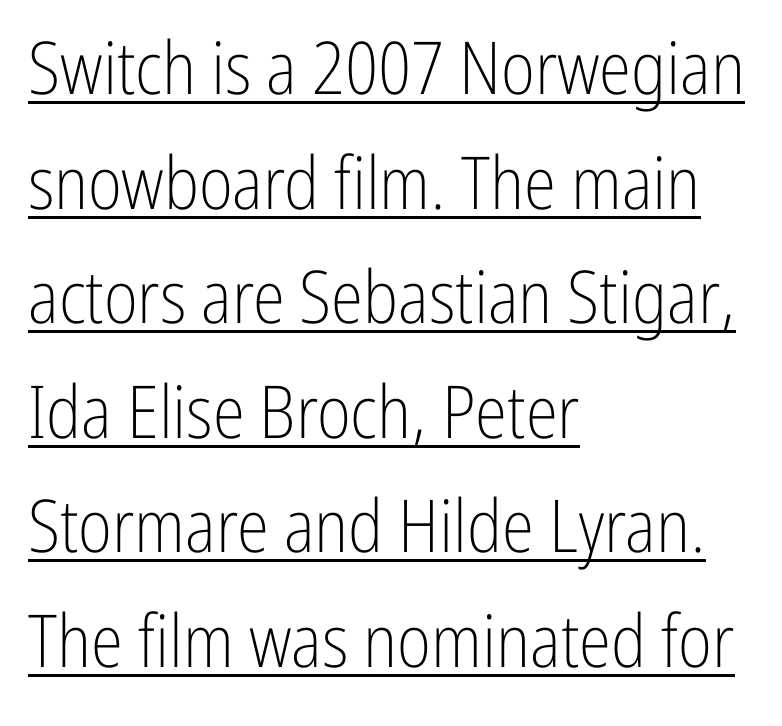
The image shows 73 px light, condensed sans-serif type, upright; set left-aligned, normal line spacing (1.57x), normal letter spacing, underlined; low stroke contrast and a medium x-height.
